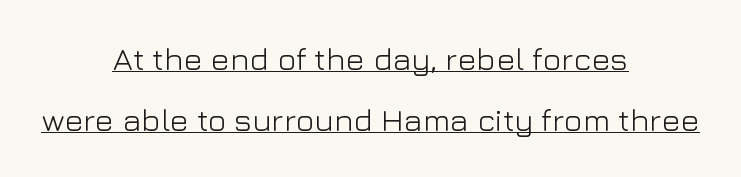
The image shows 32 px light sans-serif type, upright; set centered, loose line spacing (1.9x), normal letter spacing, underlined; low stroke contrast and a medium x-height.
